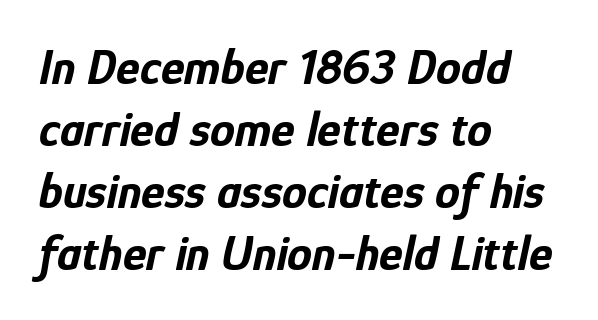
{"italic": "yes", "lean": "right", "slant_degrees": 12, "bold": "yes", "weight": "bold", "width": "condensed", "stroke_contrast": "low", "x_height": "medium", "monospaced": "no", "underline": "no", "align": "left", "line_spacing_ratio": 1.24, "letter_spacing": "normal", "letter_spacing_em": 0.0, "glyph_px": 50}
